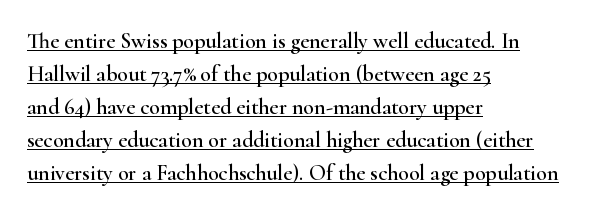
There is no visible air inserted between adjacent glyphs. Posture: upright roman. One glance says typical: line gaps are just what's usual. A typographer would call this underscored text.
